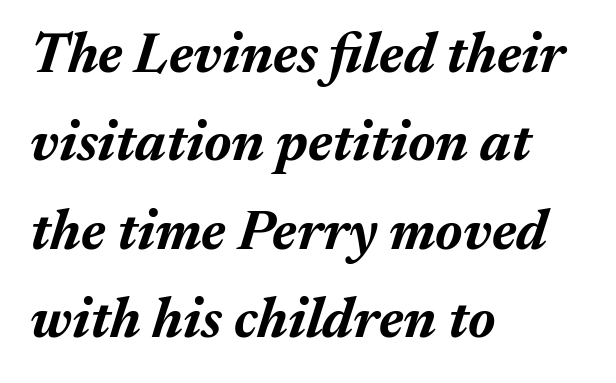
{"italic": "yes", "lean": "right", "slant_degrees": 17, "bold": "yes", "weight": "bold", "width": "normal", "stroke_contrast": "medium", "x_height": "medium", "monospaced": "no", "underline": "no", "align": "left", "line_spacing": "normal", "line_spacing_ratio": 1.58, "letter_spacing": "normal", "letter_spacing_em": 0.0, "glyph_px": 56}
